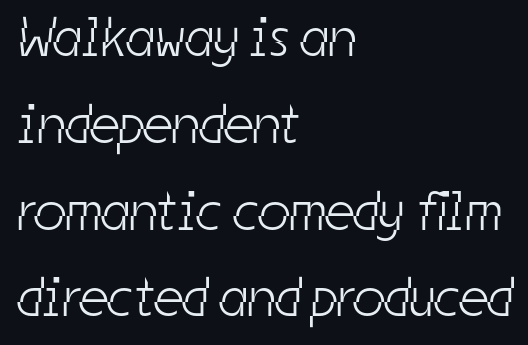
Q: Is the text bold? A: No.
Q: Is the typeface a serif or a sans-serif typeface? A: Sans-serif.
Q: Is the text underlined? A: No.
Q: How is the paragraph aligned? A: Left-aligned.
Q: Is the spacing between letters normal or unusually wide? A: Normal.
Q: Is the spacing between lines tight, normal or loose? A: Normal.
Q: Width (condensed, normal, or wide)? A: Condensed.
Q: Stroke contrast? A: Low.
Q: x-height? A: Medium.
Q: Monospaced? A: No.
